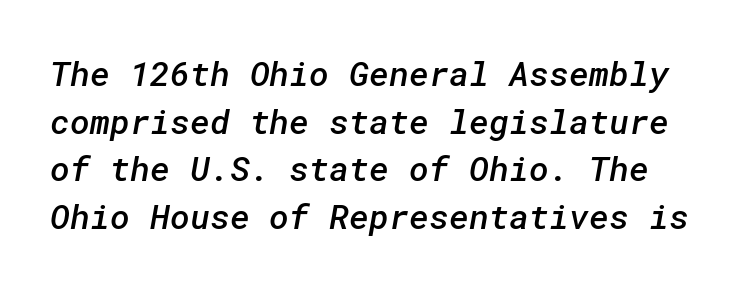
The glyphs are unaccompanied by any horizontal stroke below them. Serifs: no, the terminals of the letterforms are clean. The rendering uses a moderate line-height, typical for paragraphs. The glyphs have the mass of a demibold cut, below bold. Students, note that the glyphs here touch the page at normal intervals.
